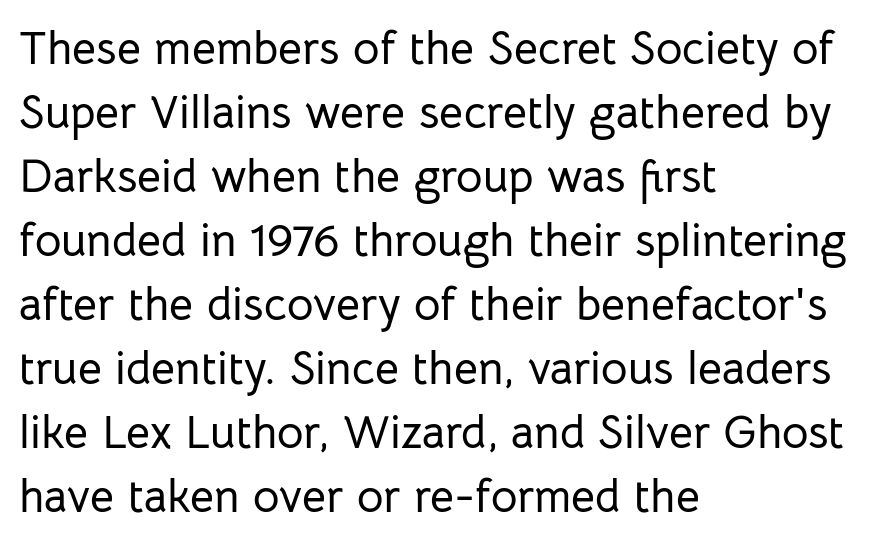
Nothing unusual about the tracking: characters are spaced as the font intends. Quick note: underline off. Reading down the column, the eye jumps a familiar distance to each next line. The typesetter chose a ragged-right arrangement here. Is this a fixed-width face? No — the glyphs have proportional, varying widths. Rendered with straight, roman letterforms.
